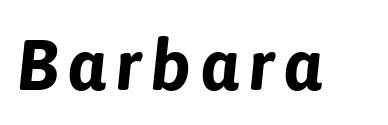
{"italic": "yes", "lean": "right", "slant_degrees": 6, "bold": "yes", "weight": "bold", "width": "normal", "stroke_contrast": "low", "x_height": "medium", "monospaced": "no", "underline": "no", "glyph_px": 71}
